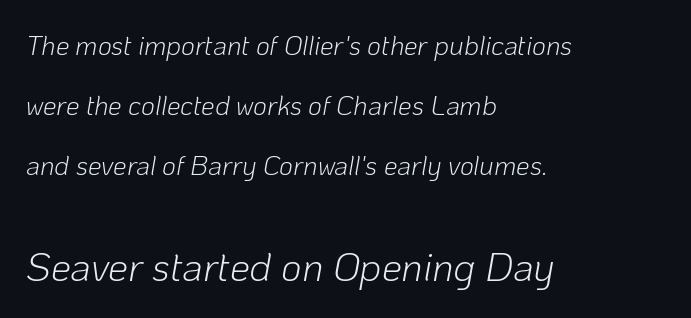
The image shows 40 px light type, italic (leaning right); set left-aligned, loose line spacing (2.23x), normal letter spacing, not underlined; the second (bottom) block is 1.48x larger; low stroke contrast and a medium x-height.
